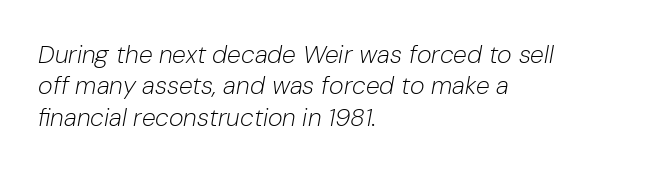
Q: Is the text bold? A: No.
Q: Is the text italic (slanted)? A: Yes, it leans right by about 10 degrees.
Q: Is the text underlined? A: No.
Q: How is the paragraph aligned? A: Left-aligned.
Q: Is the spacing between letters normal or unusually wide? A: Normal.
Q: Is the spacing between lines tight, normal or loose? A: Normal.
